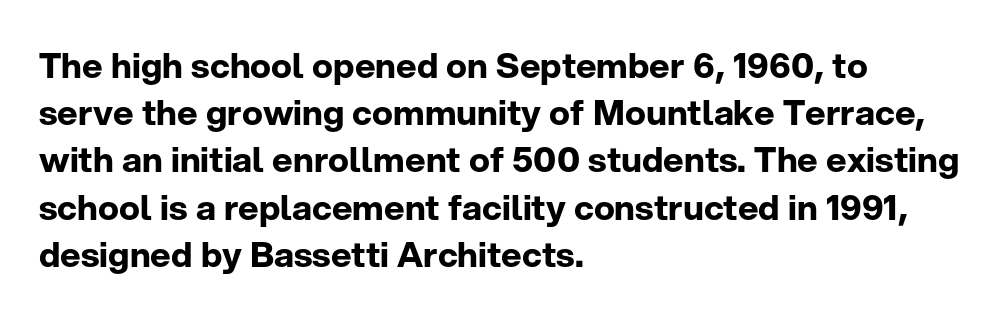
The image shows 35 px bold sans-serif type, upright; set left-aligned, normal line spacing (1.35x), normal letter spacing, not underlined; low stroke contrast and a medium x-height.
